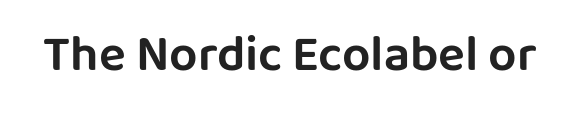
{"serif": "no", "italic": "no", "width": "normal", "stroke_contrast": "low", "x_height": "large", "monospaced": "no", "underline": "no", "letter_spacing": "normal", "letter_spacing_em": 0.0, "glyph_px": 50}
